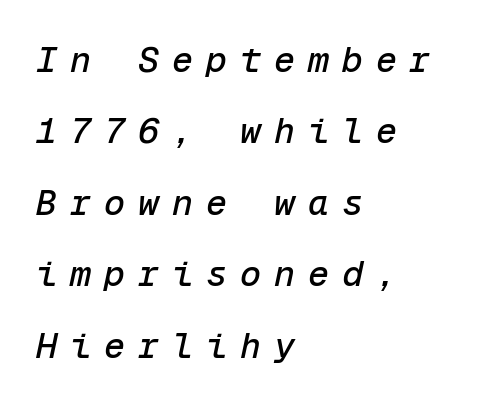
The passage shown is typed in a monospace face where columns stay perfectly aligned. Line starts are locked; line ends wander. Anything drawn beneath the words? Only blank space. Emphasis-style slanted type is in use.
